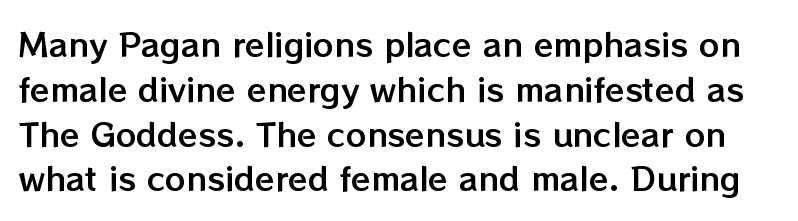
{"italic": "no", "width": "normal", "stroke_contrast": "low", "x_height": "medium", "monospaced": "no", "underline": "no", "line_spacing": "normal", "line_spacing_ratio": 1.4, "letter_spacing": "normal", "letter_spacing_em": 0.0, "glyph_px": 32}
